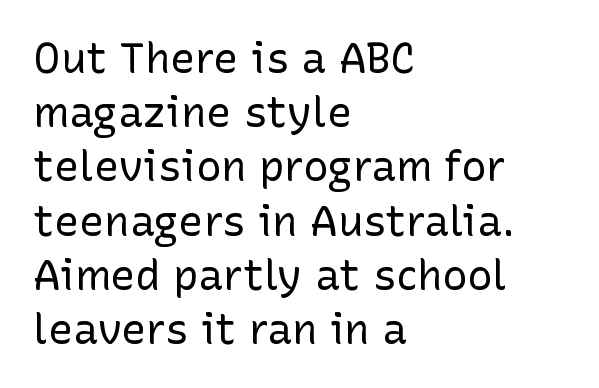
The image shows 42 px regular-weight sans-serif type, upright; set left-aligned, normal line spacing (1.29x), normal letter spacing, not underlined; low stroke contrast and a medium x-height.
